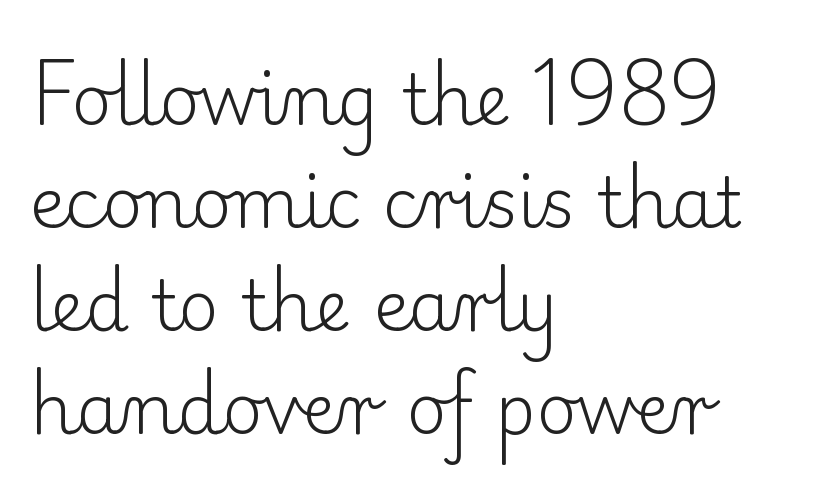
Q: Is the text bold? A: No.
Q: Is the text italic (slanted)? A: No, it is upright.
Q: Is the text underlined? A: No.
Q: How is the paragraph aligned? A: Left-aligned.
Q: Is the spacing between letters normal or unusually wide? A: Normal.
Q: Is the spacing between lines tight, normal or loose? A: Normal.
Q: Width (condensed, normal, or wide)? A: Normal.
Q: Stroke contrast? A: Low.
Q: x-height? A: Small.
Q: Monospaced? A: No.
